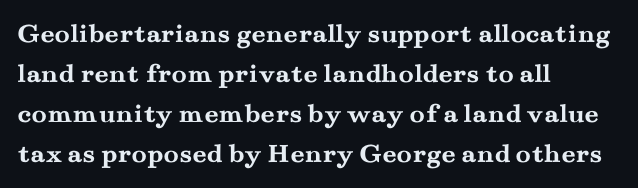
This sample uses an upright cut, with every glyph sitting square on the baseline. A typesetter would label this face a serif. A typesetter would call this proportional, since set widths differ per character. Default kerning and tracking; the words read as compact shapes. Heft: maximum for text — a bold.
